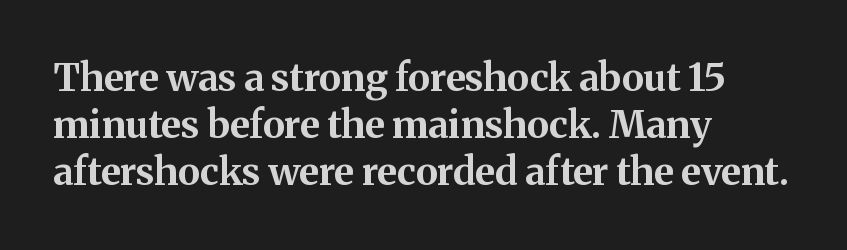
The image shows 38 px bold serif type, upright; set left-aligned, line spacing 1.24x, normal letter spacing, not underlined; medium stroke contrast and a medium x-height.
